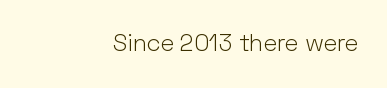
{"italic": "no", "bold": "no", "underline": "no", "align": "right", "letter_spacing": "normal", "letter_spacing_em": 0.0, "glyph_px": 24}
